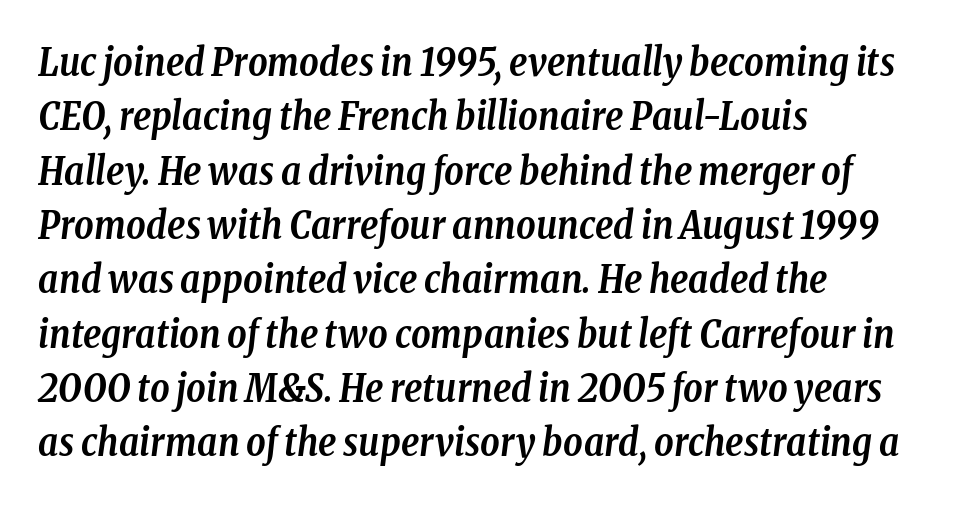
Q: Is the text bold? A: Yes.
Q: Is the text italic (slanted)? A: Yes, it leans right by about 8 degrees.
Q: Is the typeface a serif or a sans-serif typeface? A: Serif.
Q: Is the text underlined? A: No.
Q: How is the paragraph aligned? A: Left-aligned.
Q: Is the spacing between letters normal or unusually wide? A: Normal.
Q: Is the spacing between lines tight, normal or loose? A: Normal.
Q: Width (condensed, normal, or wide)? A: Condensed.
Q: Stroke contrast? A: Low.
Q: x-height? A: Medium.
Q: Monospaced? A: No.
